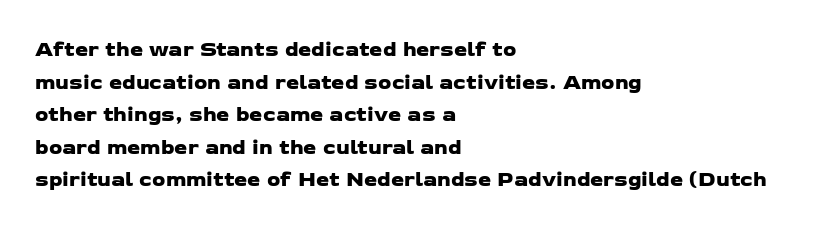
Q: Is the text underlined? A: No.
Q: How is the paragraph aligned? A: Left-aligned.
Q: Is the spacing between letters normal or unusually wide? A: Normal.
Q: Is the spacing between lines tight, normal or loose? A: Normal.
